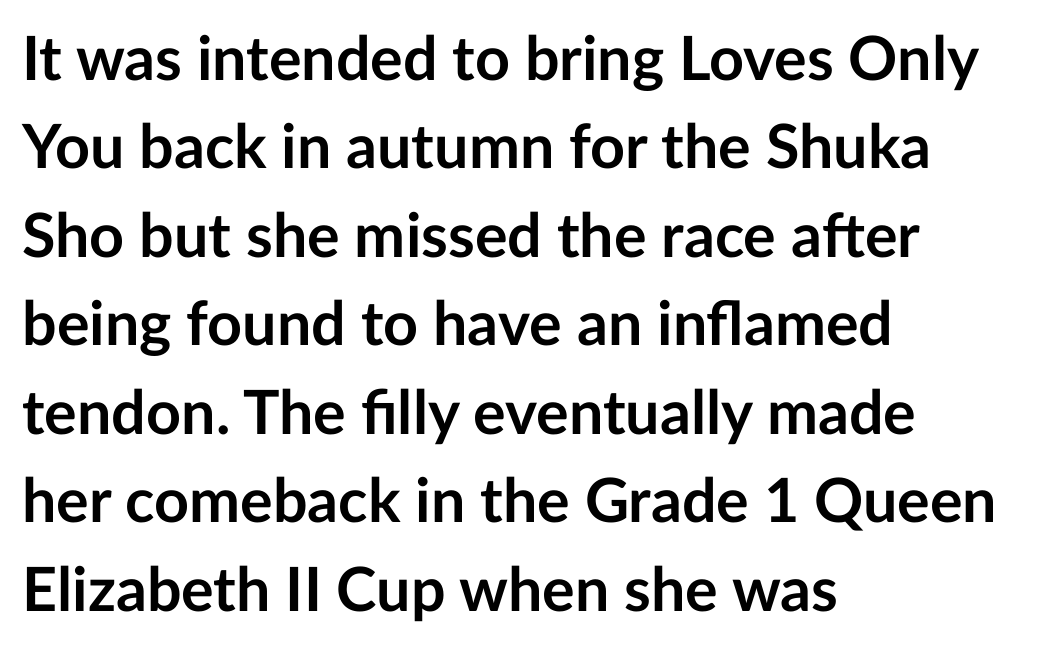
Q: Is the text bold? A: Yes.
Q: Is the text italic (slanted)? A: No, it is upright.
Q: Is the typeface a serif or a sans-serif typeface? A: Sans-serif.
Q: Is the text underlined? A: No.
Q: How is the paragraph aligned? A: Left-aligned.
Q: Is the spacing between letters normal or unusually wide? A: Normal.
Q: Is the spacing between lines tight, normal or loose? A: Normal.
Q: Width (condensed, normal, or wide)? A: Normal.
Q: Stroke contrast? A: Low.
Q: x-height? A: Medium.
Q: Monospaced? A: No.
